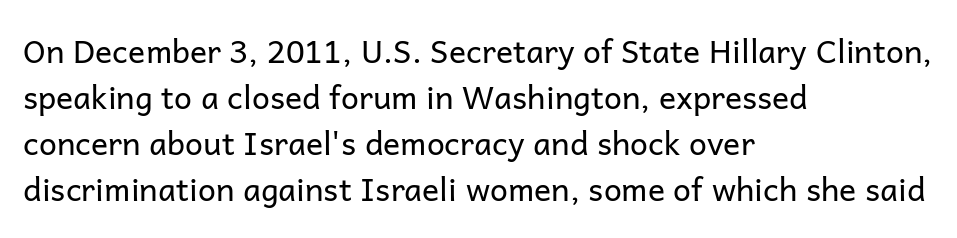
The image shows 32 px regular-weight sans-serif type, upright; set left-aligned, normal line spacing (1.44x), normal letter spacing, not underlined; low stroke contrast and a medium x-height.
